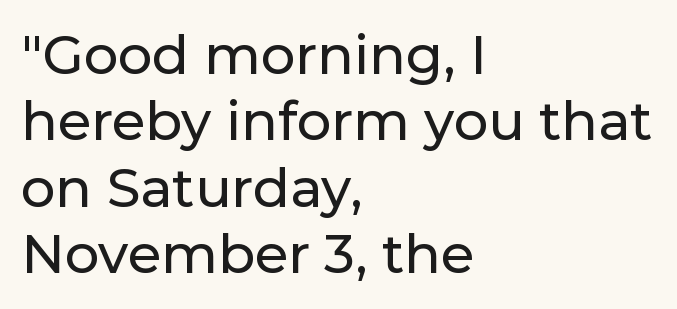
The image shows 54 px sans-serif type, upright; set left-aligned, line spacing 1.23x, normal letter spacing, not underlined; low stroke contrast and a medium x-height.
